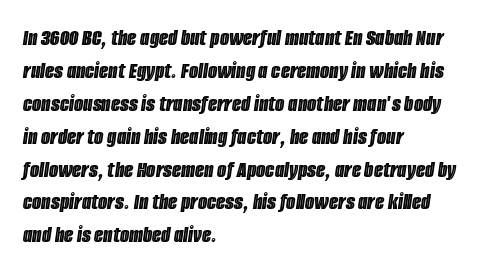
Q: Is the text italic (slanted)? A: Yes, it leans right by about 8 degrees.
Q: Is the text underlined? A: No.
Q: How is the paragraph aligned? A: Left-aligned.
Q: Is the spacing between letters normal or unusually wide? A: Normal.
Q: Is the spacing between lines tight, normal or loose? A: Normal.
